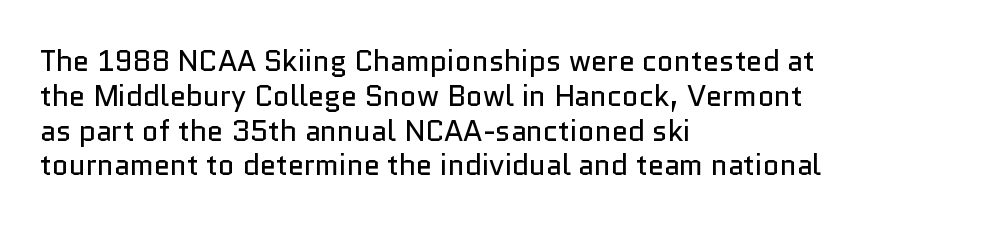
Q: Is the text bold? A: No.
Q: Is the text italic (slanted)? A: No, it is upright.
Q: Is the typeface a serif or a sans-serif typeface? A: Sans-serif.
Q: Is the text underlined? A: No.
Q: How is the paragraph aligned? A: Left-aligned.
Q: Is the spacing between letters normal or unusually wide? A: Normal.
Q: Width (condensed, normal, or wide)? A: Normal.
Q: Stroke contrast? A: Low.
Q: x-height? A: Medium.
Q: Monospaced? A: No.
